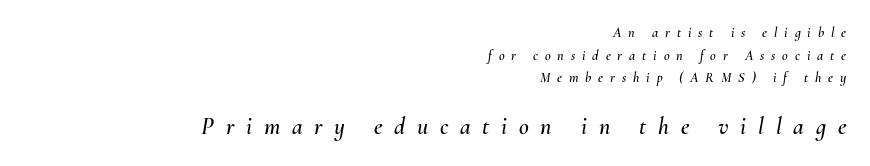
Q: Is the text italic (slanted)? A: Yes, it leans right by about 10 degrees.
Q: Is the text underlined? A: No.
Q: How is the paragraph aligned? A: Right-aligned.
Q: Is the spacing between letters normal or unusually wide? A: Unusually wide.
Q: Is the spacing between lines tight, normal or loose? A: Normal.
Q: Which block of text is set in a larger size, the first (top) or the second (bottom)? A: The second (bottom) one.
